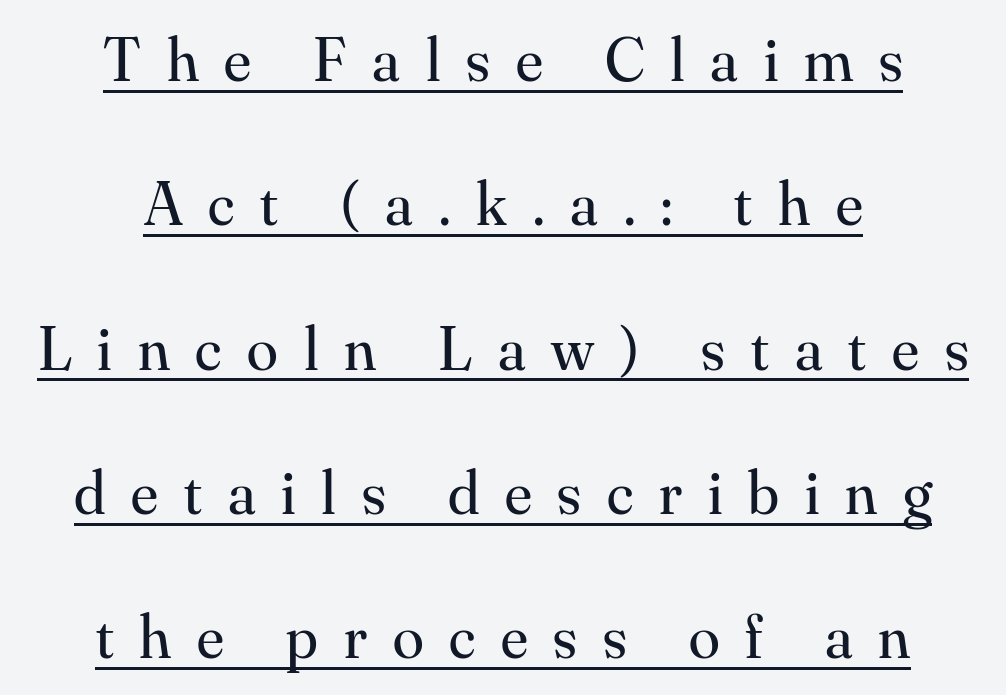
The passage shown has open, widely tracked lettering throughout. Unlike a clean sans, this face finishes its strokes with serifs. The rendering positions every line midway between the sides. Every stem runs plumb, perpendicular to the baseline. Interline gaps are noticeably wide in this sample. Weight: regular or lighter.
